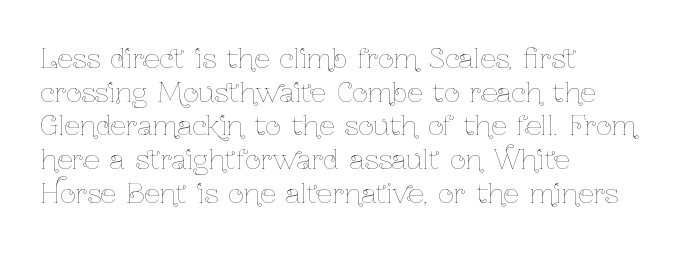
Whoever set this chose a conventional vertical rhythm. Each stroke keeps to a modest, everyday thickness or less. Is there any slant? The stems are plumb. Any mark beneath the type? The region is blank. Horizontal alignment here is leftward, the default for most running prose.
